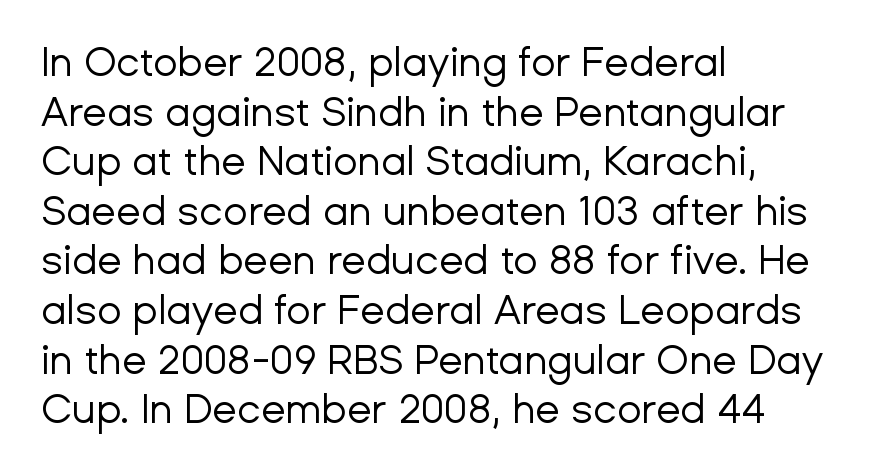
The image shows 40 px regular-weight sans-serif type, upright; set left-aligned, line spacing 1.24x, normal letter spacing, not underlined; low stroke contrast and a medium x-height.
